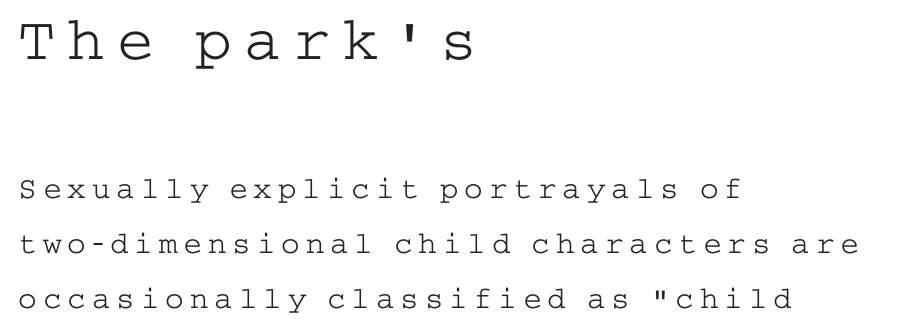
Q: Is the text bold? A: No.
Q: Is the text italic (slanted)? A: No, it is upright.
Q: Is the typeface a serif or a sans-serif typeface? A: Serif.
Q: Is the text underlined? A: No.
Q: How is the paragraph aligned? A: Left-aligned.
Q: Which block of text is set in a larger size, the first (top) or the second (bottom)? A: The first (top) one.
Q: Width (condensed, normal, or wide)? A: Wide.
Q: Stroke contrast? A: Low.
Q: x-height? A: Medium.
